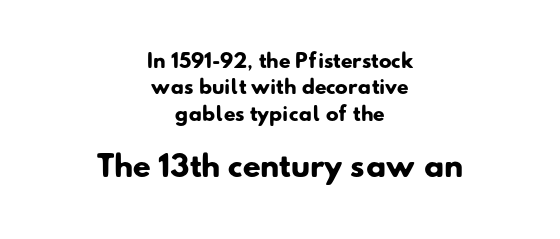
{"serif": "no", "bold": "yes", "weight": "heavy", "width": "normal", "stroke_contrast": "low", "x_height": "small", "monospaced": "no", "underline": "no", "align": "center", "line_spacing": "normal", "line_spacing_ratio": 1.39, "letter_spacing": "normal", "letter_spacing_em": 0.0, "larger_block": "second", "size_ratio": 1.53, "glyph_px": 29}
